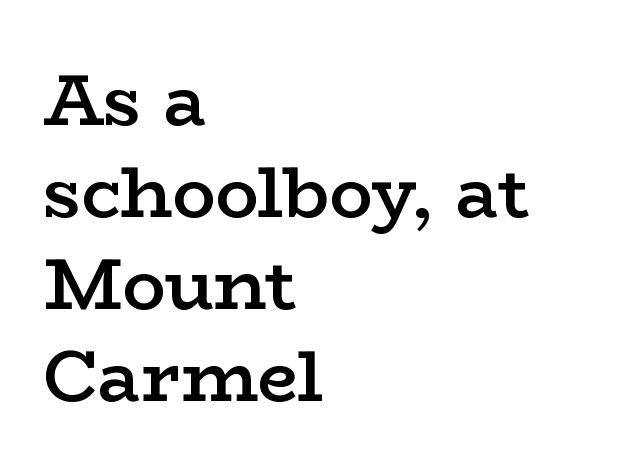
{"serif": "yes", "italic": "no", "bold": "semi", "weight": "semibold", "width": "wide", "stroke_contrast": "low", "x_height": "medium", "monospaced": "no", "underline": "no", "align": "left", "line_spacing": "normal", "line_spacing_ratio": 1.28, "letter_spacing": "normal", "letter_spacing_em": 0.0, "glyph_px": 72}
